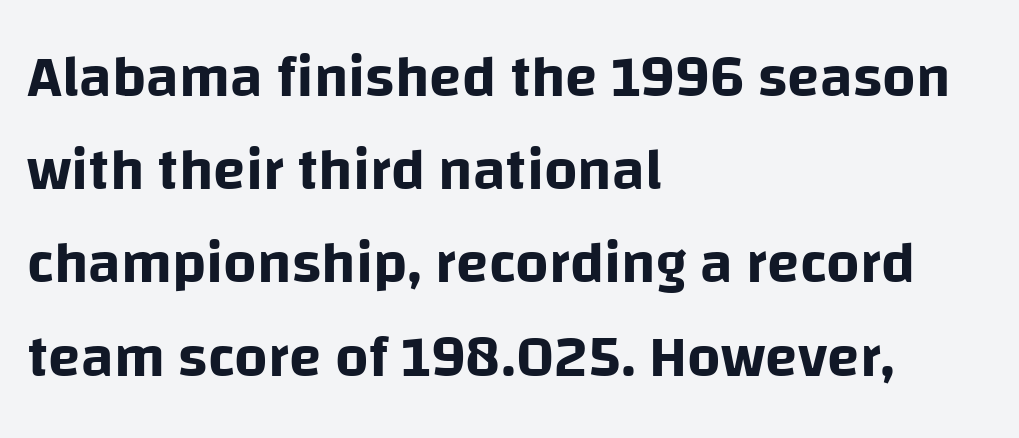
The image shows 59 px sans-serif type, upright; set left-aligned, normal line spacing (1.58x), normal letter spacing, not underlined; low stroke contrast and a large x-height.
